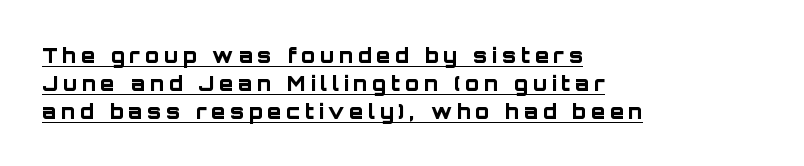
The image shows 20 px bold type, upright; set left-aligned, normal line spacing (1.4x), unusually wide letter spacing (+0.25 em), underlined.
